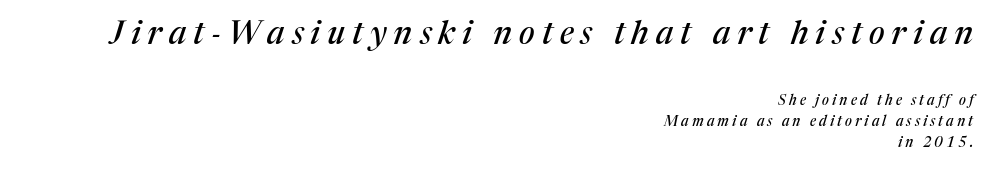
The passage shown is typeset with a serif family. Is there much room between lines? A standard amount, neither cramped nor airy. In this sample the first text group is rendered at the bigger scale. Is the block centered? No — it sits flush against the right margin.
